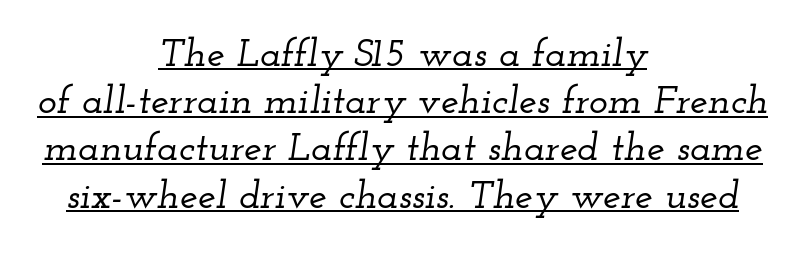
The image shows 40 px wide serif type, italic (leaning right); set centered, line spacing 1.18x, normal letter spacing, underlined; low stroke contrast and a small x-height.
